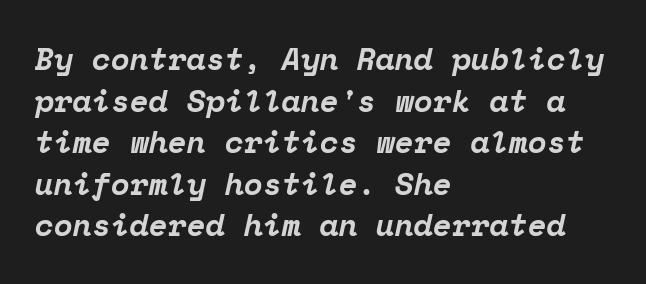
The glyphs in this specimen are seriffed. Every letter is thick-stroked: bold, no question. Normally led — the rows are evenly, conventionally spaced. The axis of the letterforms is tilted away from vertical. Which margin do the lines hug? The left one — the right edge is uneven. Letter spacing: default.
